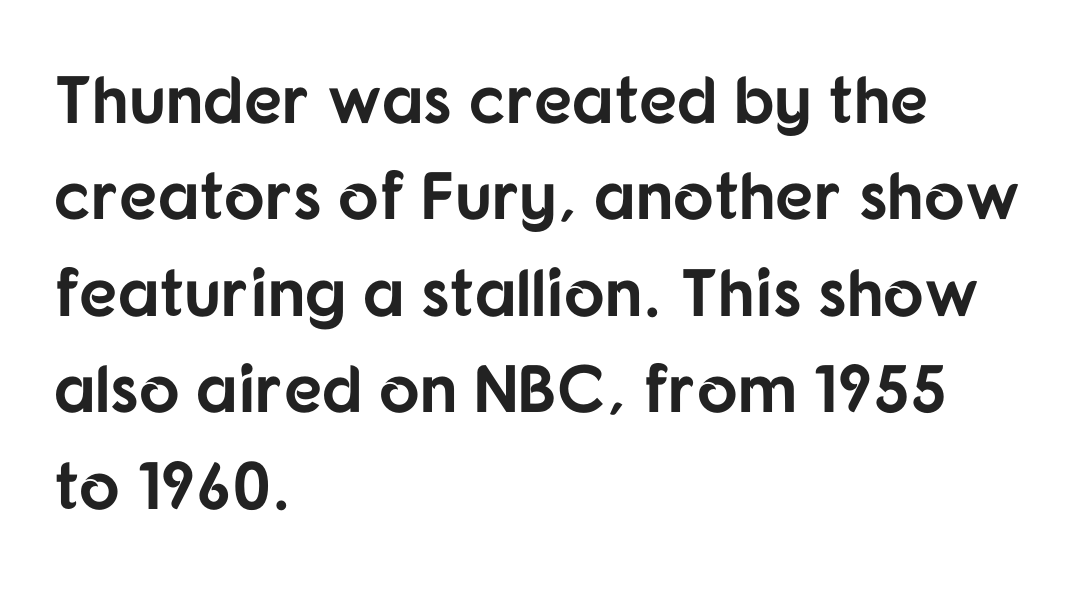
{"serif": "no", "italic": "no", "bold": "yes", "weight": "bold", "width": "normal", "stroke_contrast": "low", "x_height": "medium", "monospaced": "no", "underline": "no", "align": "left", "line_spacing": "normal", "line_spacing_ratio": 1.44, "letter_spacing": "normal", "letter_spacing_em": 0.0, "glyph_px": 67}
